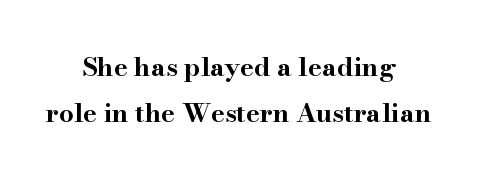
Chunky letters — that's bold for sure. The axis of the letterforms is exactly vertical. Reading down the block, each line starts at a different indent, mirrored at its end. The tracking reads as untouched default to a designer's eye. The glyphs are unaccompanied by any horizontal stroke below them.
